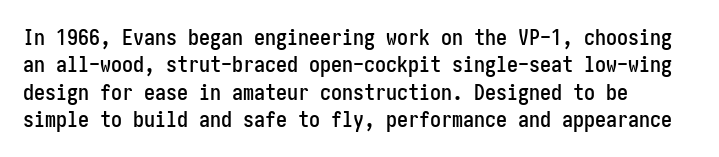
Letter spacing: default. Words float on clear page, feet unadorned. Every stem runs plumb, perpendicular to the baseline. Is there much room between lines? A standard amount, neither cramped nor airy. Reading down the block, your eye returns to a fixed left position each line.
